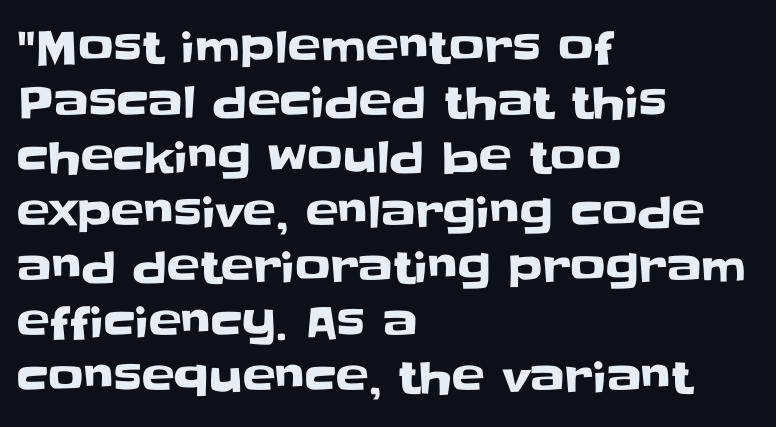
The image shows 44 px sans-serif type, upright; set left-aligned, normal line spacing (1.25x), normal letter spacing, not underlined; low stroke contrast and a large x-height.
